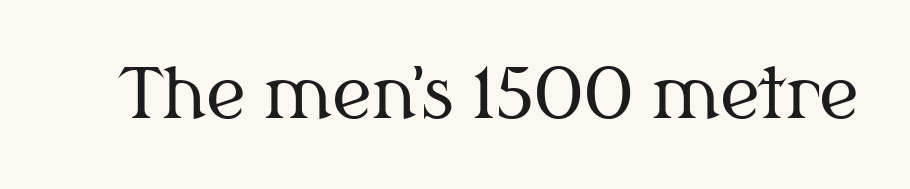
The image shows 69 px regular-weight serif type, upright; set normal letter spacing, not underlined; medium stroke contrast and a medium x-height.
